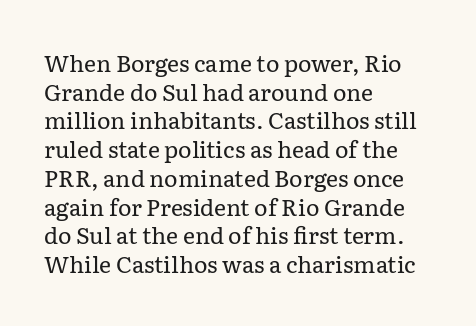
The lines sit at an ordinary, default distance from one another. The text block is weighted toward the left margin, trailing off unevenly rightward. Tracking value appears to be zero — textbook default spacing. Has an underline been added? It has not. Stroke mass is kept to a normal reading level or below.
